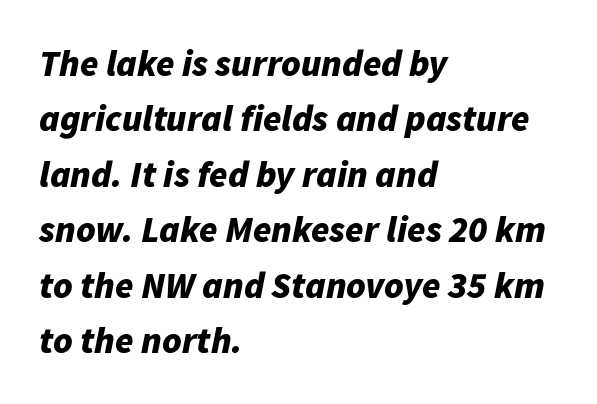
The image shows 37 px bold type, italic (leaning right); set left-aligned, normal line spacing (1.5x), normal letter spacing, not underlined; low stroke contrast and a medium x-height.
